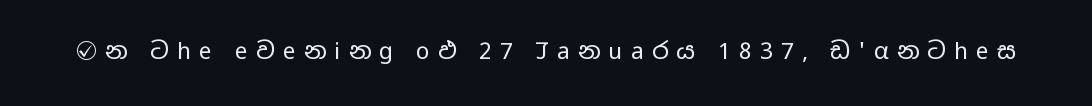
The image shows 23 px text type, upright; set unusually wide letter spacing (+0.36 em), not underlined.
